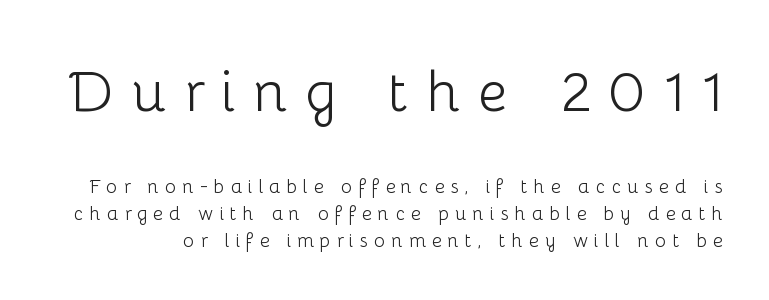
The image shows 57 px light sans-serif type, upright; set normal line spacing (1.4x), unusually wide letter spacing (+0.31 em), not underlined; the first (top) block is 3.0x larger; low stroke contrast and a medium x-height.
